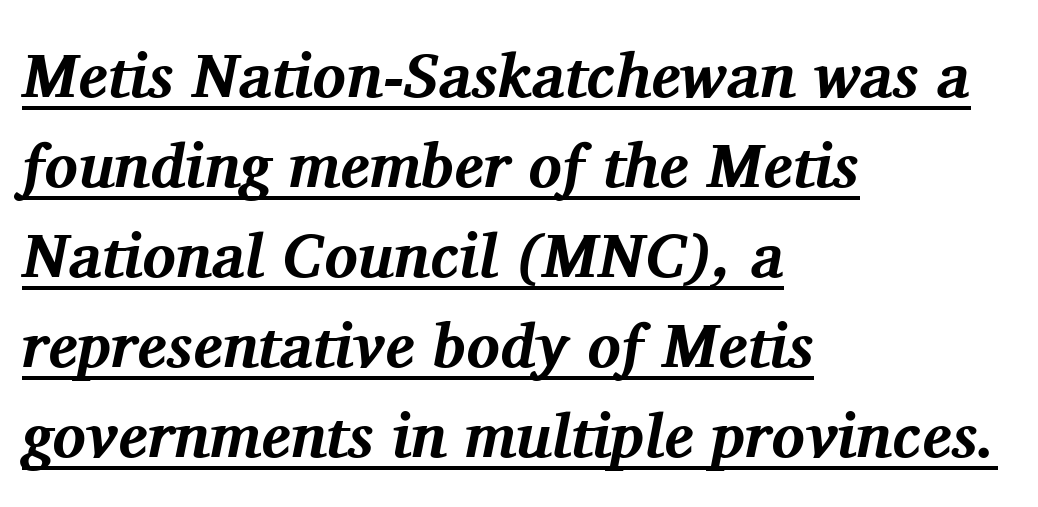
Does the leading feel generous? No, just average. The rendering shows small feet on the letterforms — a serif design. Underlining? Definitely there. Quick note: italic. Note the varied advance widths — an 'i' is clearly narrower than an 'm'.
